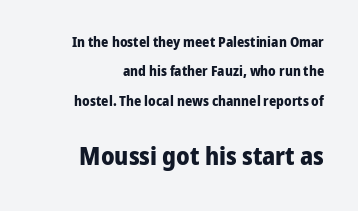
The lettering holds an erect, upright posture throughout. The space directly below the letters is spotless. If you measured baseline to baseline, you'd find a long distance. The lines are quadded right. Chunky letters — that's bold for sure.
